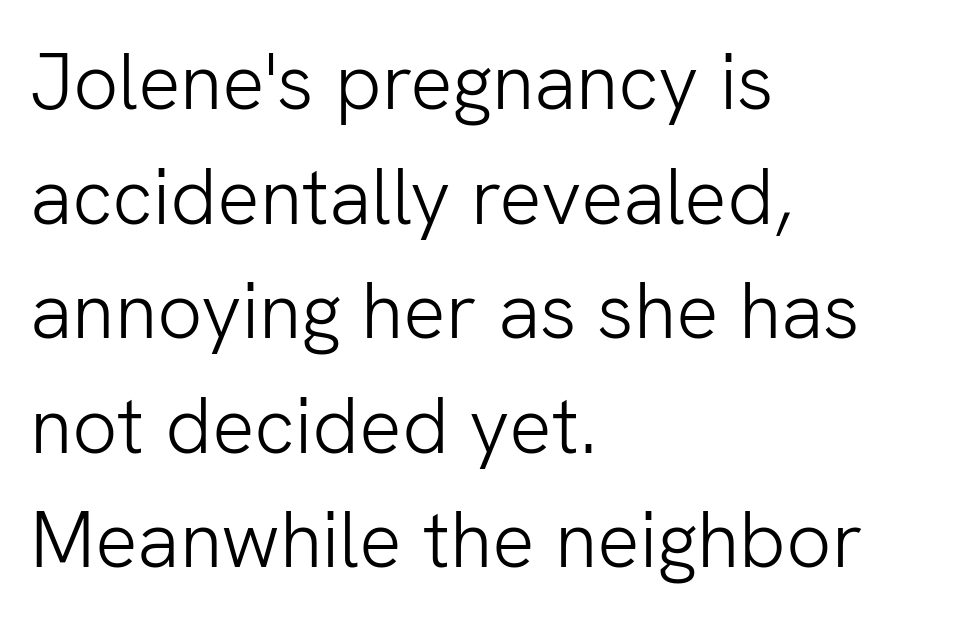
Q: Is the text bold? A: No.
Q: Is the text italic (slanted)? A: No, it is upright.
Q: Is the typeface a serif or a sans-serif typeface? A: Sans-serif.
Q: Is the text underlined? A: No.
Q: How is the paragraph aligned? A: Left-aligned.
Q: Is the spacing between letters normal or unusually wide? A: Normal.
Q: Is the spacing between lines tight, normal or loose? A: Normal.
Q: Width (condensed, normal, or wide)? A: Normal.
Q: Stroke contrast? A: Low.
Q: x-height? A: Medium.
Q: Monospaced? A: No.
